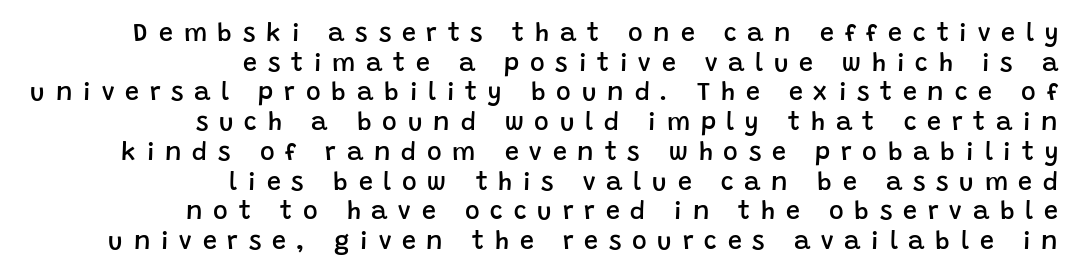
{"italic": "no", "bold": "semi", "underline": "no", "align": "right", "line_spacing_ratio": 1.19, "letter_spacing": "wide", "letter_spacing_em": 0.43, "glyph_px": 25}
